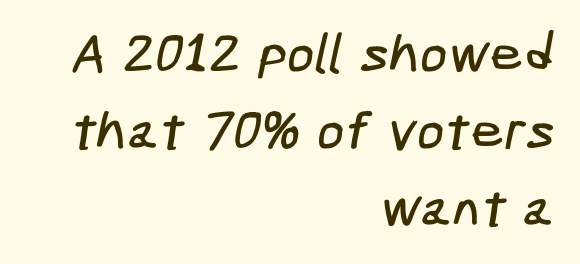
Q: Is the typeface a serif or a sans-serif typeface? A: Sans-serif.
Q: Is the text underlined? A: No.
Q: How is the paragraph aligned? A: Right-aligned.
Q: Is the spacing between letters normal or unusually wide? A: Normal.
Q: Is the spacing between lines tight, normal or loose? A: Normal.
Q: Width (condensed, normal, or wide)? A: Condensed.
Q: Stroke contrast? A: Low.
Q: x-height? A: Medium.
